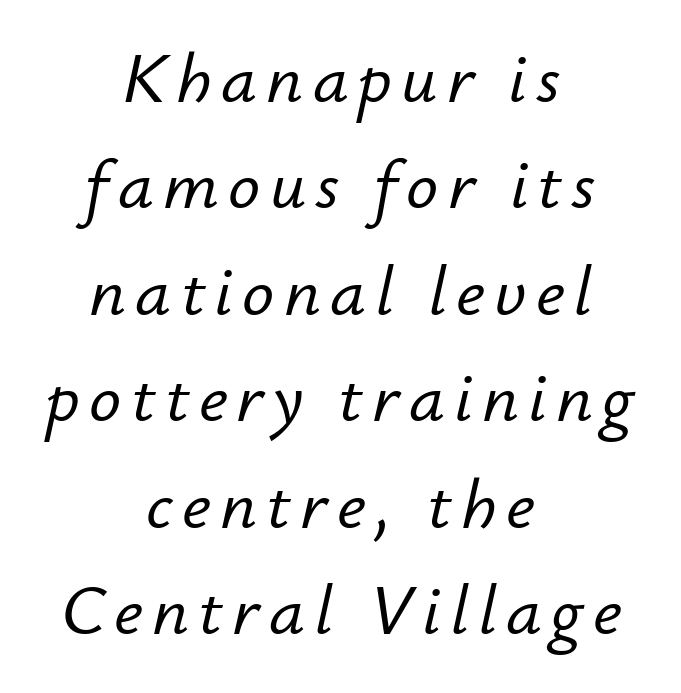
Characters are canted at an angle relative to the baseline's perpendicular. This sample has the flowing, uneven cadence of proportional lettering. Teacher's note: observe the equal gaps on both sides — that is centered alignment. Plain, unruled lines of type.
